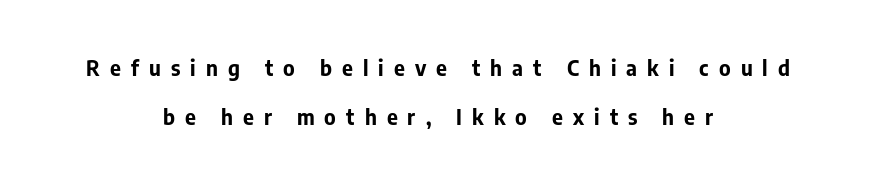
The image shows 21 px bold type, upright; set centered, loose line spacing (2.31x), unusually wide letter spacing (+0.48 em), not underlined.
